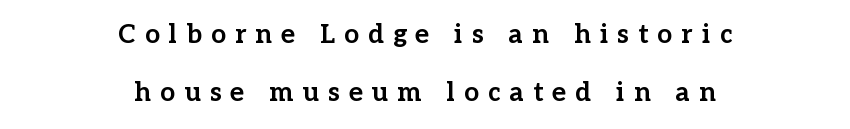
{"italic": "no", "bold": "yes", "underline": "no", "align": "center", "line_spacing": "loose", "line_spacing_ratio": 2.25, "letter_spacing": "wide", "letter_spacing_em": 0.36, "glyph_px": 26}
